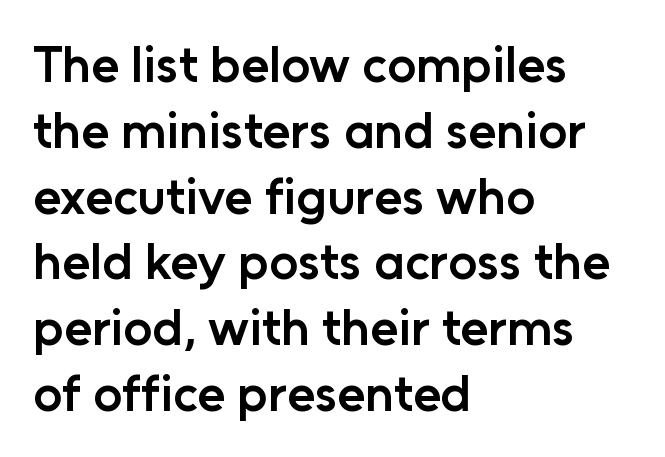
{"serif": "no", "italic": "no", "bold": "semi", "weight": "semibold", "width": "normal", "stroke_contrast": "low", "x_height": "medium", "monospaced": "no", "underline": "no", "align": "left", "line_spacing": "normal", "line_spacing_ratio": 1.29, "letter_spacing": "normal", "letter_spacing_em": 0.0, "glyph_px": 51}
